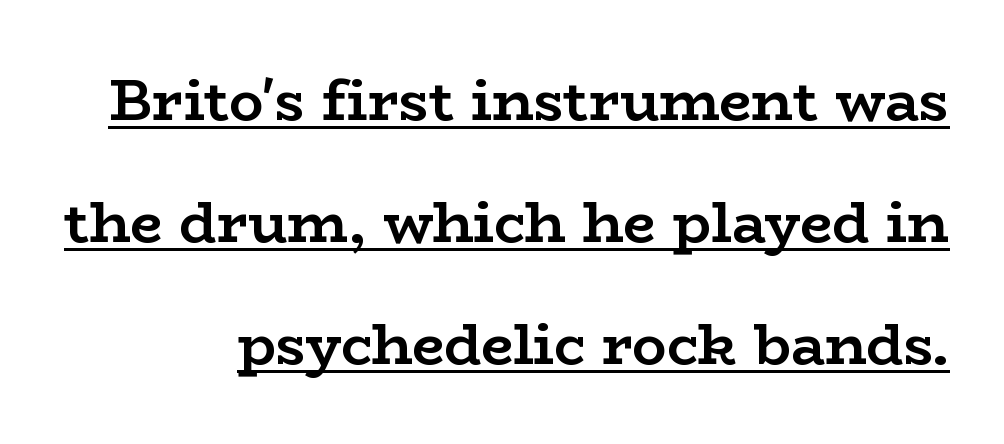
Q: Is the text bold? A: Yes.
Q: Is the text italic (slanted)? A: No, it is upright.
Q: Is the typeface a serif or a sans-serif typeface? A: Serif.
Q: Is the text underlined? A: Yes.
Q: How is the paragraph aligned? A: Right-aligned.
Q: Is the spacing between letters normal or unusually wide? A: Normal.
Q: Is the spacing between lines tight, normal or loose? A: Loose.
Q: Width (condensed, normal, or wide)? A: Wide.
Q: Stroke contrast? A: Low.
Q: x-height? A: Medium.
Q: Monospaced? A: No.
